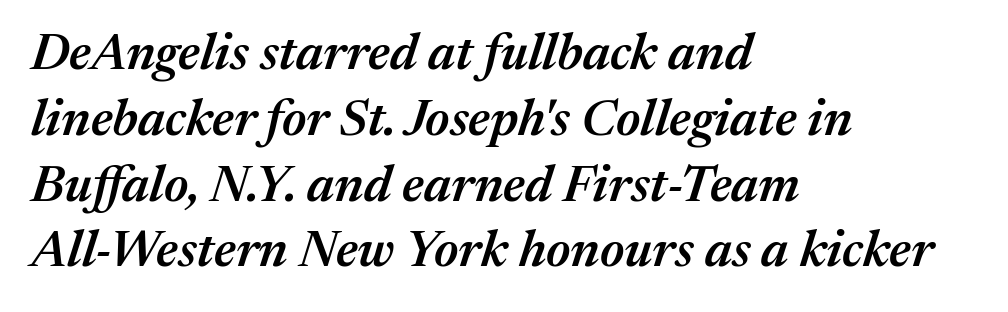
The image shows 51 px semibold type, italic (leaning right); set left-aligned, normal line spacing (1.29x), normal letter spacing, not underlined; medium stroke contrast and a medium x-height.
